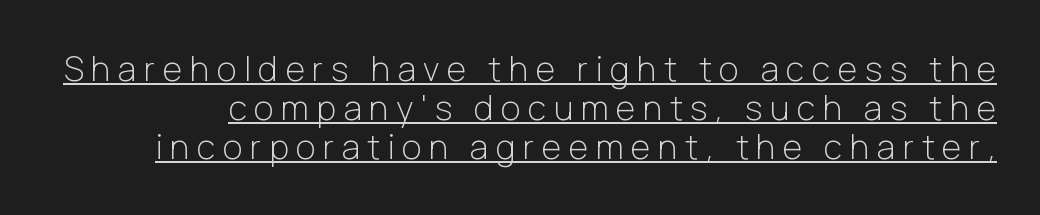
{"serif": "no", "italic": "no", "bold": "no", "weight": "light", "width": "normal", "stroke_contrast": "low", "x_height": "medium", "monospaced": "no", "underline": "yes", "line_spacing": "tight", "line_spacing_ratio": 1.15, "letter_spacing": "wide", "letter_spacing_em": 0.22, "glyph_px": 34}
